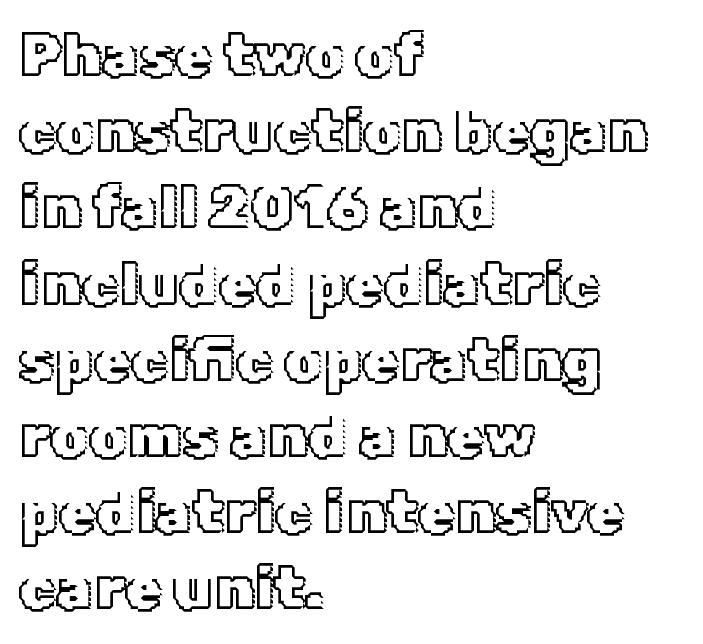
Notice how the passage keeps a crisp vertical edge on the left only. This sample has the flowing, uneven cadence of proportional lettering. Between one letter and the next there's only the usual sliver of space. Unmarked baselines from the first word to the last. Evenly set lines give the paragraph a standard silhouette. These lines were composed using upright roman letters.
